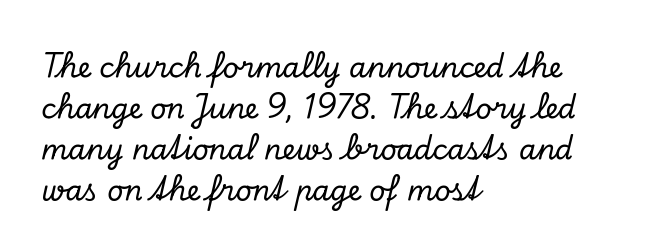
Q: Is the text italic (slanted)? A: Yes, it leans right by about 13 degrees.
Q: Is the typeface a serif or a sans-serif typeface? A: Serif.
Q: Is the text underlined? A: No.
Q: How is the paragraph aligned? A: Left-aligned.
Q: Is the spacing between letters normal or unusually wide? A: Normal.
Q: Is the spacing between lines tight, normal or loose? A: Normal.
Q: Width (condensed, normal, or wide)? A: Normal.
Q: Stroke contrast? A: Low.
Q: x-height? A: Small.
Q: Monospaced? A: No.
